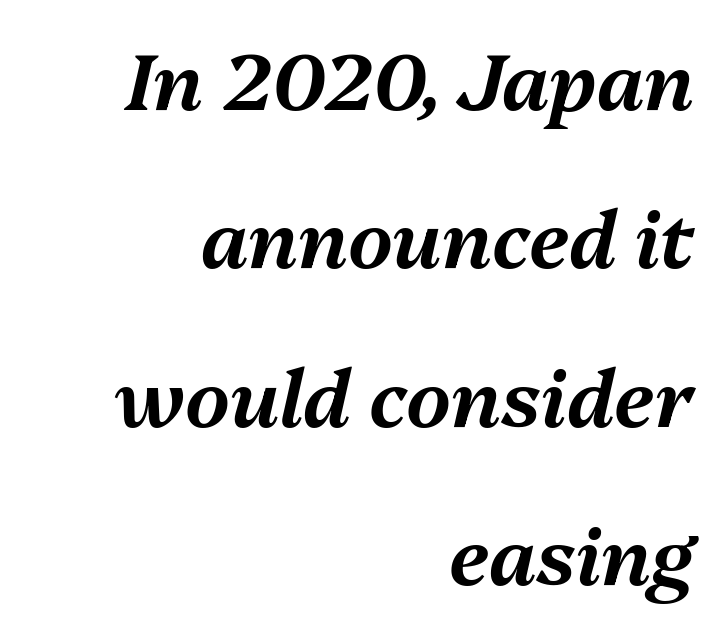
Q: Is the text italic (slanted)? A: Yes, it leans right by about 13 degrees.
Q: Is the text underlined? A: No.
Q: How is the paragraph aligned? A: Right-aligned.
Q: Is the spacing between letters normal or unusually wide? A: Normal.
Q: Is the spacing between lines tight, normal or loose? A: Loose.
Q: Width (condensed, normal, or wide)? A: Normal.
Q: Stroke contrast? A: Medium.
Q: x-height? A: Medium.
Q: Monospaced? A: No.
